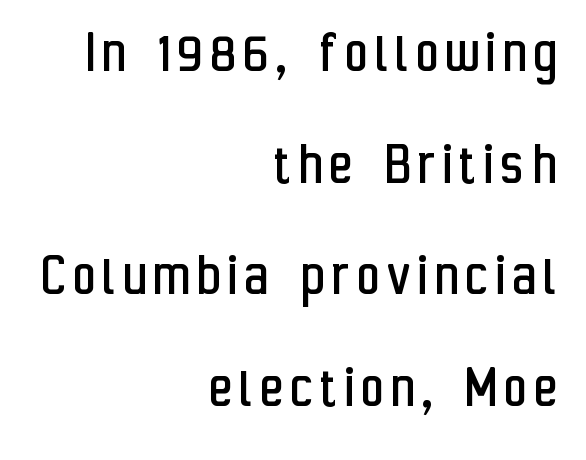
{"serif": "no", "italic": "no", "bold": "no", "weight": "regular", "width": "condensed", "stroke_contrast": "low", "x_height": "medium", "monospaced": "no", "underline": "no", "align": "right", "line_spacing_ratio": 1.8, "glyph_px": 62}
